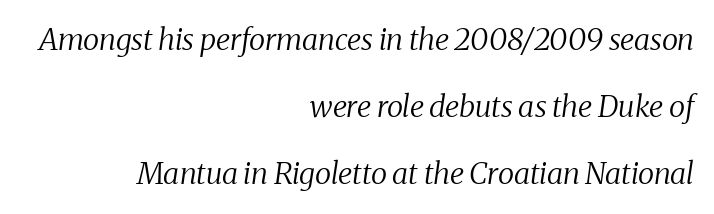
The image shows 30 px regular-weight serif type, italic (leaning right); set right-aligned, loose line spacing (2.24x), normal letter spacing, not underlined; medium stroke contrast and a medium x-height.
